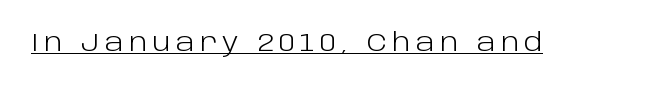
{"italic": "no", "bold": "no", "underline": "yes", "letter_spacing": "wide", "letter_spacing_em": 0.21, "glyph_px": 25}
